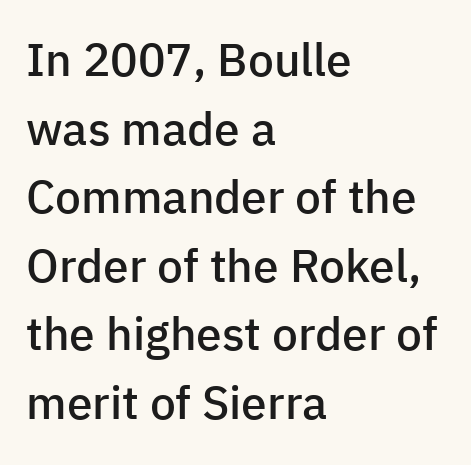
Every letter is mildly thick-stroked: semibold rather than bold. Students, note that the glyphs here touch the page at normal intervals. The lines in this sample share a left origin and differ only in where they stop. The rendering uses natural spacing where letterforms have individual widths.
